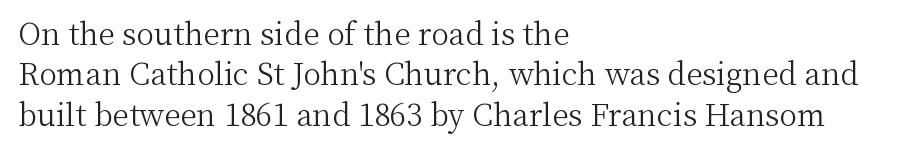
Q: Is the text bold? A: No.
Q: Is the text italic (slanted)? A: No, it is upright.
Q: Is the typeface a serif or a sans-serif typeface? A: Serif.
Q: Is the text underlined? A: No.
Q: How is the paragraph aligned? A: Left-aligned.
Q: Is the spacing between letters normal or unusually wide? A: Normal.
Q: Is the spacing between lines tight, normal or loose? A: Normal.
Q: Width (condensed, normal, or wide)? A: Normal.
Q: Stroke contrast? A: Medium.
Q: x-height? A: Medium.
Q: Monospaced? A: No.
